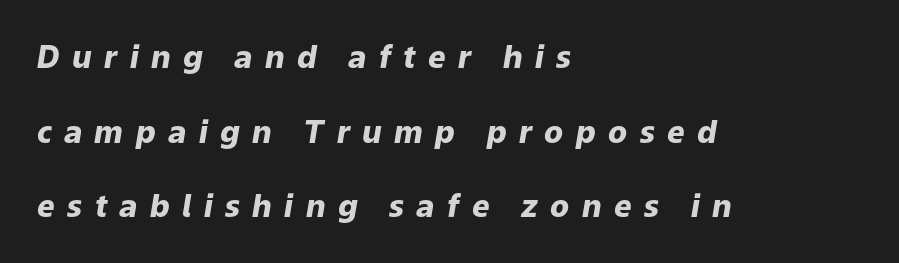
Q: Is the text bold? A: Yes.
Q: Is the text italic (slanted)? A: Yes, it leans right by about 9 degrees.
Q: Is the text underlined? A: No.
Q: How is the paragraph aligned? A: Left-aligned.
Q: Is the spacing between letters normal or unusually wide? A: Unusually wide.
Q: Is the spacing between lines tight, normal or loose? A: Loose.
Q: Width (condensed, normal, or wide)? A: Normal.
Q: Stroke contrast? A: Low.
Q: x-height? A: Medium.
Q: Monospaced? A: No.
